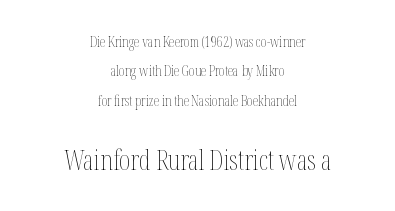
Q: Is the text bold? A: No.
Q: Is the text italic (slanted)? A: No, it is upright.
Q: Is the text underlined? A: No.
Q: How is the paragraph aligned? A: Centered.
Q: Is the spacing between letters normal or unusually wide? A: Normal.
Q: Is the spacing between lines tight, normal or loose? A: Loose.
Q: Which block of text is set in a larger size, the first (top) or the second (bottom)? A: The second (bottom) one.
